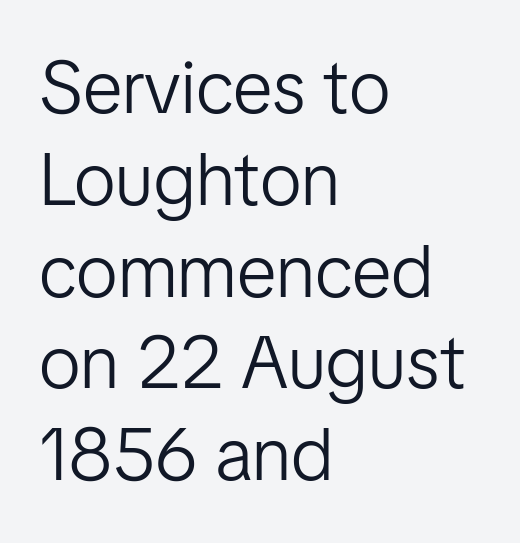
Q: Is the text bold? A: No.
Q: Is the text italic (slanted)? A: No, it is upright.
Q: Is the typeface a serif or a sans-serif typeface? A: Sans-serif.
Q: Is the text underlined? A: No.
Q: How is the paragraph aligned? A: Left-aligned.
Q: Is the spacing between letters normal or unusually wide? A: Normal.
Q: Width (condensed, normal, or wide)? A: Normal.
Q: Stroke contrast? A: Low.
Q: x-height? A: Medium.
Q: Monospaced? A: No.
